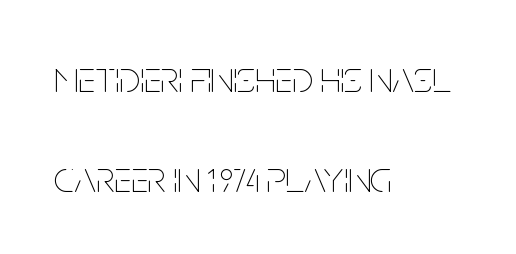
Line spacing here is loose. Stroke mass is kept to a normal reading level or below. Where is the straight margin? On the left. Letter spacing: default. Nope, not italic — everything's standing straight.
